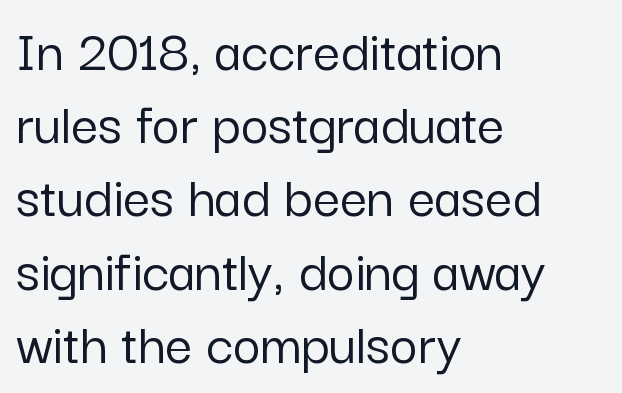
Q: Is the text italic (slanted)? A: No, it is upright.
Q: Is the typeface a serif or a sans-serif typeface? A: Sans-serif.
Q: Is the text underlined? A: No.
Q: How is the paragraph aligned? A: Left-aligned.
Q: Is the spacing between letters normal or unusually wide? A: Normal.
Q: Width (condensed, normal, or wide)? A: Normal.
Q: Stroke contrast? A: Low.
Q: x-height? A: Medium.
Q: Monospaced? A: No.
